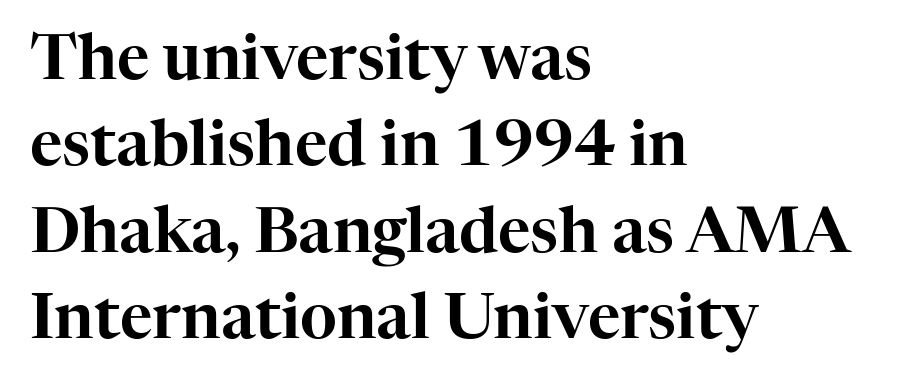
Q: Is the text italic (slanted)? A: No, it is upright.
Q: Is the typeface a serif or a sans-serif typeface? A: Serif.
Q: Is the text underlined? A: No.
Q: How is the paragraph aligned? A: Left-aligned.
Q: Is the spacing between letters normal or unusually wide? A: Normal.
Q: Is the spacing between lines tight, normal or loose? A: Normal.
Q: Width (condensed, normal, or wide)? A: Normal.
Q: Stroke contrast? A: High.
Q: x-height? A: Medium.
Q: Monospaced? A: No.
